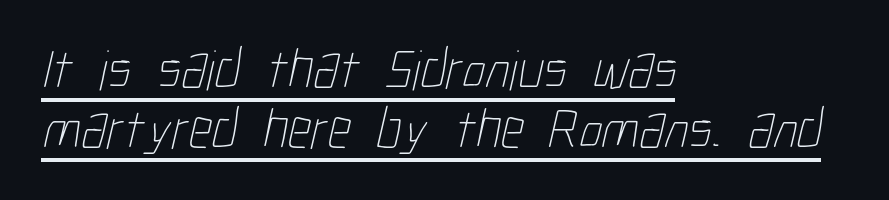
The image shows 57 px thin, condensed type; set left-aligned, tight line spacing (1.05x), normal letter spacing, underlined; low stroke contrast and a medium x-height.
